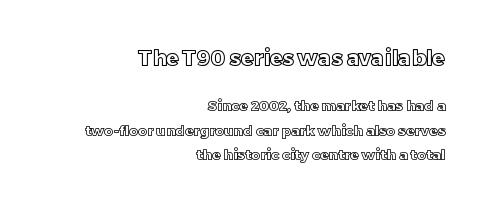
{"italic": "no", "underline": "no", "align": "right", "line_spacing_ratio": 1.74, "letter_spacing": "normal", "letter_spacing_em": 0.0, "larger_block": "first", "size_ratio": 1.5, "glyph_px": 21}
